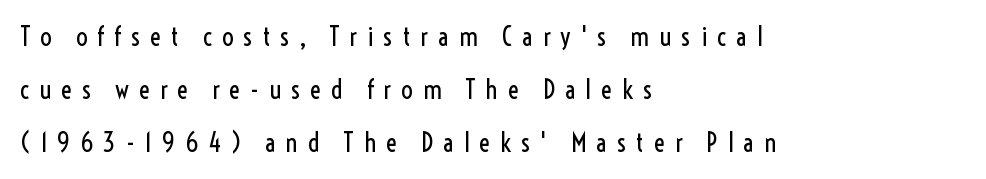
{"italic": "no", "bold": "no", "underline": "no", "align": "left", "line_spacing": "loose", "line_spacing_ratio": 2.03, "letter_spacing": "wide", "letter_spacing_em": 0.37, "glyph_px": 26}
